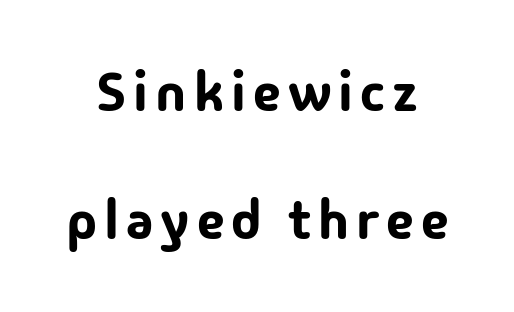
{"serif": "no", "italic": "no", "width": "normal", "stroke_contrast": "low", "x_height": "medium", "monospaced": "no", "underline": "no", "line_spacing": "loose", "line_spacing_ratio": 2.32, "glyph_px": 55}
